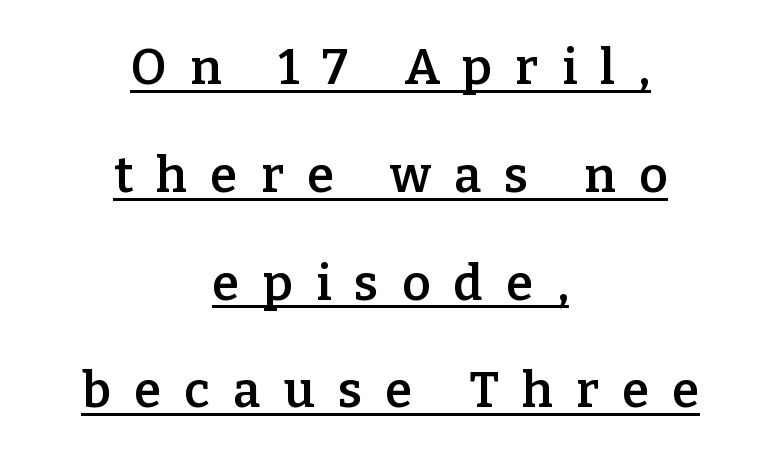
The image shows 49 px semibold serif type, upright; set centered, loose line spacing (2.2x), unusually wide letter spacing (+0.48 em), underlined; low stroke contrast and a medium x-height.
